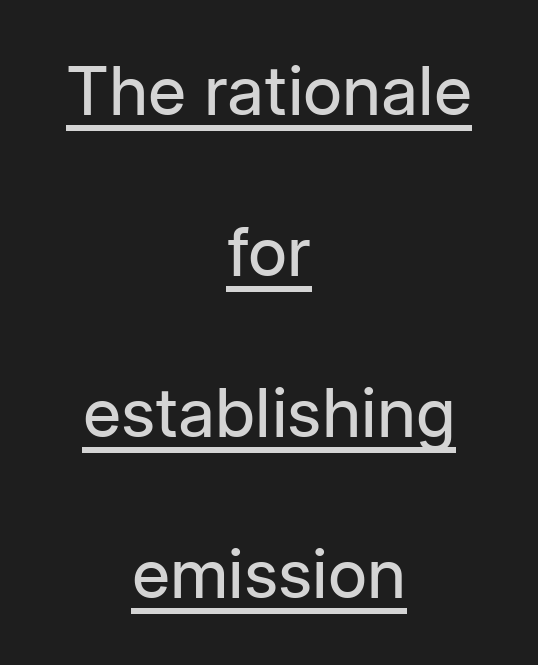
{"serif": "no", "italic": "no", "bold": "no", "weight": "regular", "width": "normal", "stroke_contrast": "low", "x_height": "medium", "monospaced": "no", "underline": "yes", "align": "center", "line_spacing": "loose", "line_spacing_ratio": 2.37, "letter_spacing": "normal", "letter_spacing_em": 0.0, "glyph_px": 68}
